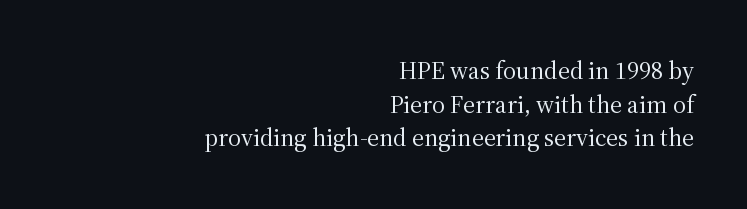
{"italic": "no", "bold": "no", "underline": "no", "align": "right", "line_spacing": "normal", "line_spacing_ratio": 1.35, "letter_spacing": "normal", "letter_spacing_em": 0.0, "glyph_px": 25}
